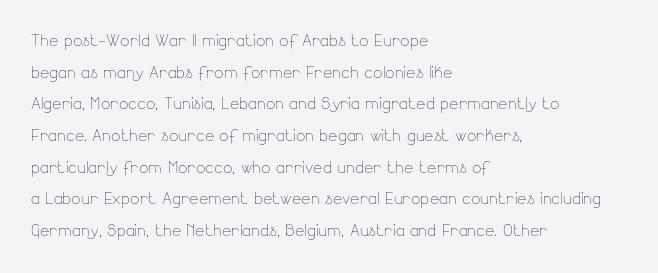
{"italic": "no", "bold": "no", "underline": "no", "align": "left", "line_spacing": "normal", "line_spacing_ratio": 1.44, "letter_spacing": "normal", "letter_spacing_em": 0.0, "glyph_px": 22}
